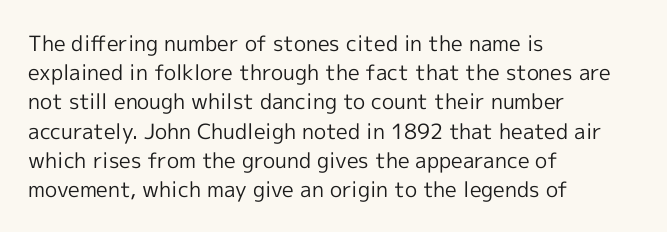
Tracking here is standard; glyphs follow each other at the usual distance. Heft: none added — not bold. These lines are set flush left with a ragged right edge. The letters stand straight up with perfectly vertical stems. Has an underline been added? It has not.
